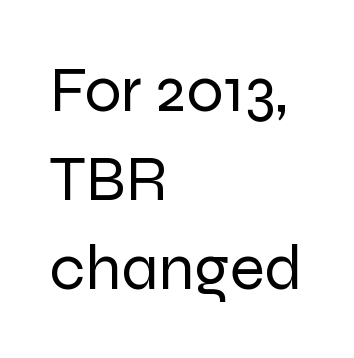
{"serif": "no", "italic": "no", "bold": "no", "weight": "regular", "width": "normal", "stroke_contrast": "low", "x_height": "medium", "monospaced": "no", "underline": "no", "align": "left", "line_spacing": "normal", "line_spacing_ratio": 1.37, "letter_spacing": "normal", "letter_spacing_em": 0.0, "glyph_px": 65}
